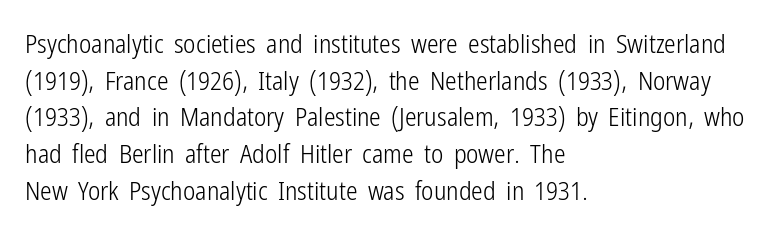
In CSS terms this would be text-align: left. The words here are not underlined. The font is comparable to plain body text, perhaps lighter. Every character sits straight up, as roman type does. The vertical gap from one line to the next is medium. Compared with typical body copy, the letter spacing here is the same.
